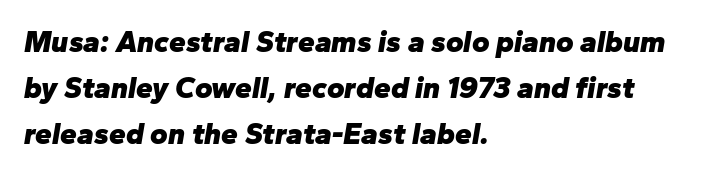
The image shows 30 px heavy type, italic (leaning right); set left-aligned, normal line spacing (1.54x), normal letter spacing, not underlined; low stroke contrast and a medium x-height.
